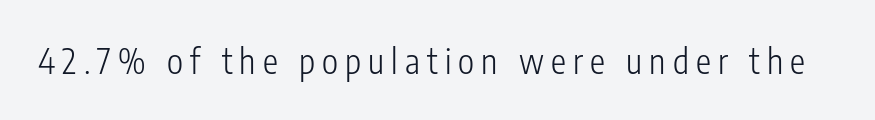
Tall strokes in this sample are plumb rather than angled. Nobody drew a line under any word here. Look at the tracking — it's clearly loosened, letters drifting apart. Each stroke keeps to a modest, everyday thickness or less. Look at the bottom of the vertical strokes: they stop flat, with no serifs. Do the characters align in a grid? No, the font is proportional.
